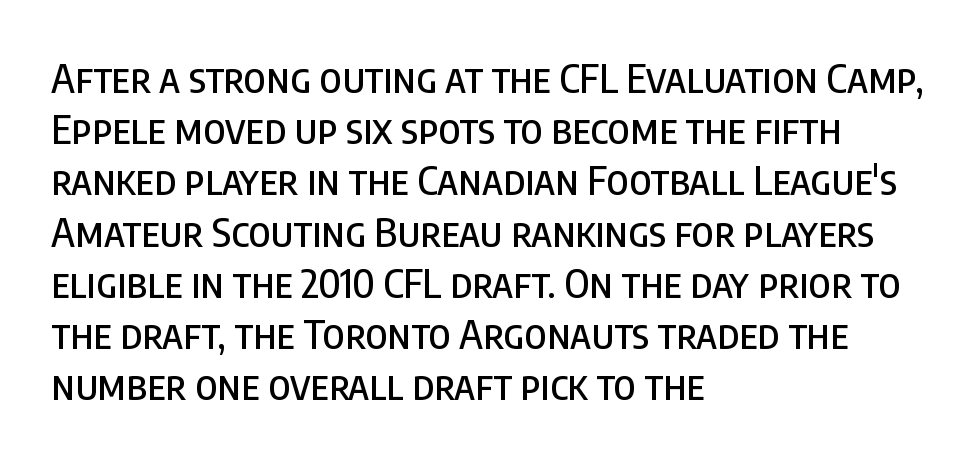
Where is the straight margin? On the left. The zone under the glyphs is completely vacant. Evenly set lines give the paragraph a standard silhouette. The letters advance in unequal steps, a hallmark of proportional type.
